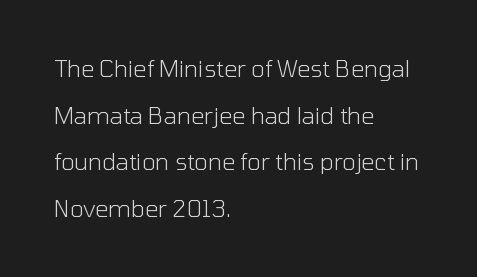
Q: Is the text bold? A: No.
Q: Is the text italic (slanted)? A: No, it is upright.
Q: Is the text underlined? A: No.
Q: How is the paragraph aligned? A: Left-aligned.
Q: Is the spacing between letters normal or unusually wide? A: Normal.
Q: Is the spacing between lines tight, normal or loose? A: Loose.
